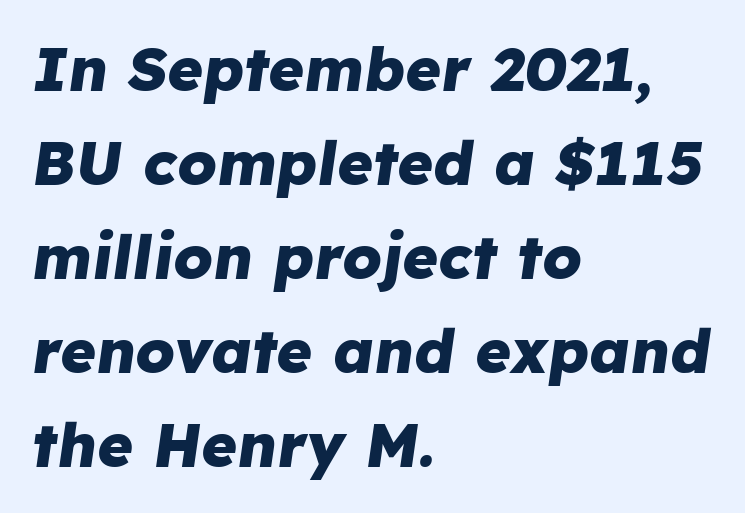
When letters slant like this, we call the style italic. You could not count columns in this text — the font is proportionally spaced. In terms of leading, this rendering sits right in the middle. Heavy, bold letterforms. Notice how the passage keeps a crisp vertical edge on the left only.
